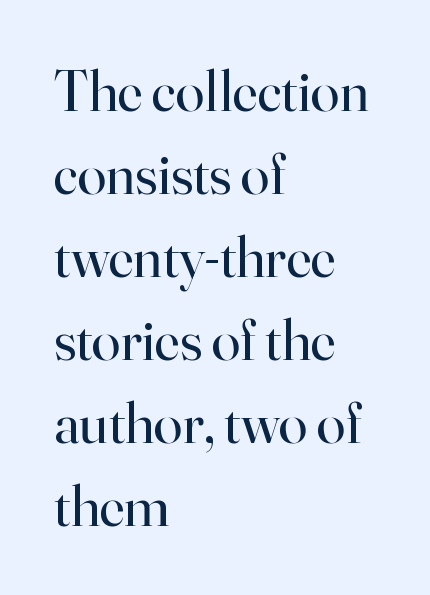
A quiet, ordinary-to-light weight characterises the typeface. Designer's note — italics off, roman on. These lines stack with their left ends in a neat column. Proportional: the letters do not fall into vertical columns. Honestly, the row spacing looks completely unremarkable. Letter spacing: default.
